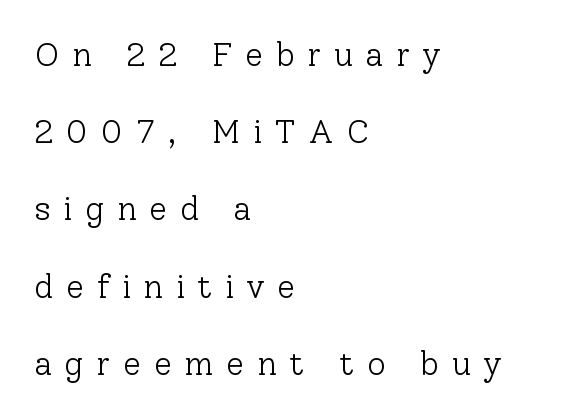
The image shows 33 px light serif type, upright; set left-aligned, loose line spacing (2.34x), unusually wide letter spacing (+0.38 em), not underlined; low stroke contrast and a medium x-height.
